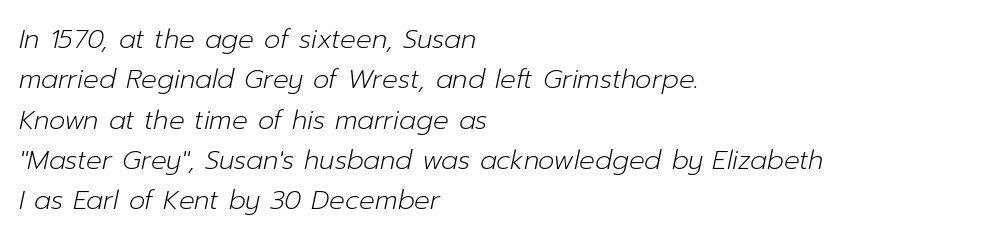
Q: Is the text bold? A: No.
Q: Is the text italic (slanted)? A: Yes, it leans right by about 12 degrees.
Q: Is the text underlined? A: No.
Q: How is the paragraph aligned? A: Left-aligned.
Q: Is the spacing between letters normal or unusually wide? A: Normal.
Q: Is the spacing between lines tight, normal or loose? A: Normal.
